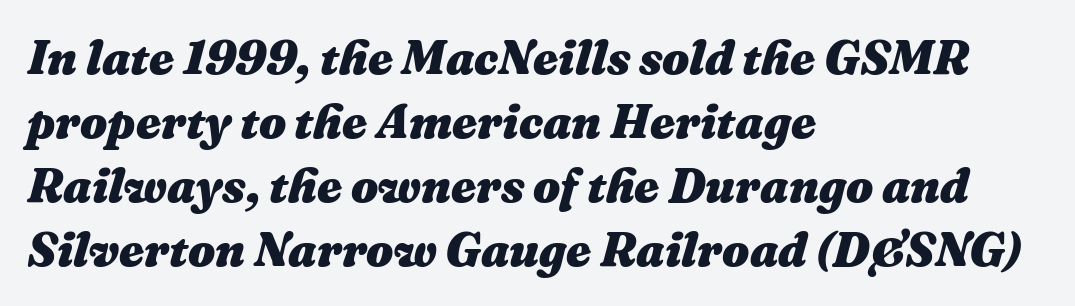
The image shows 48 px heavy type, italic (leaning right); set left-aligned, normal line spacing (1.33x), normal letter spacing, not underlined; medium stroke contrast and a medium x-height.
